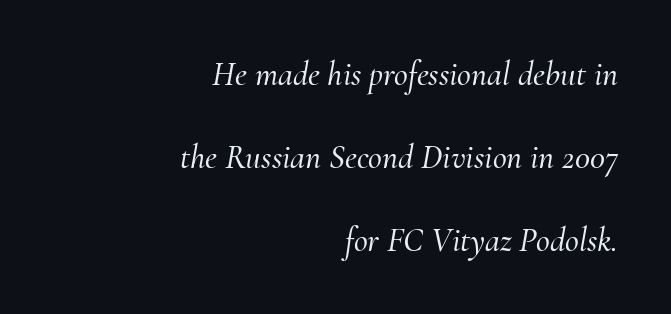
{"serif": "yes", "italic": "yes", "lean": "right", "slant_degrees": 10, "width": "normal", "stroke_contrast": "medium", "x_height": "small", "monospaced": "no", "underline": "no", "align": "right", "line_spacing": "loose", "line_spacing_ratio": 2.44, "letter_spacing": "normal", "letter_spacing_em": 0.0, "glyph_px": 34}
